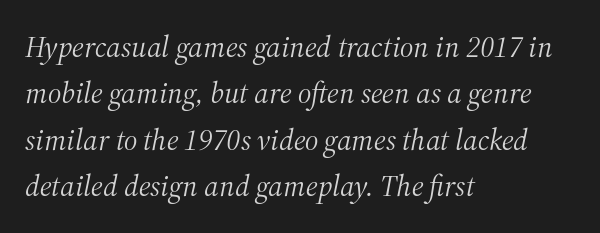
Layout note: lines flush left. Bare-footed words on every line. Look at the bottom of the vertical strokes: they flare into serifs here. You could not count columns in this text — the font is proportionally spaced. This sample uses plain, unmodified letter spacing. Honestly, the row spacing looks completely unremarkable.
